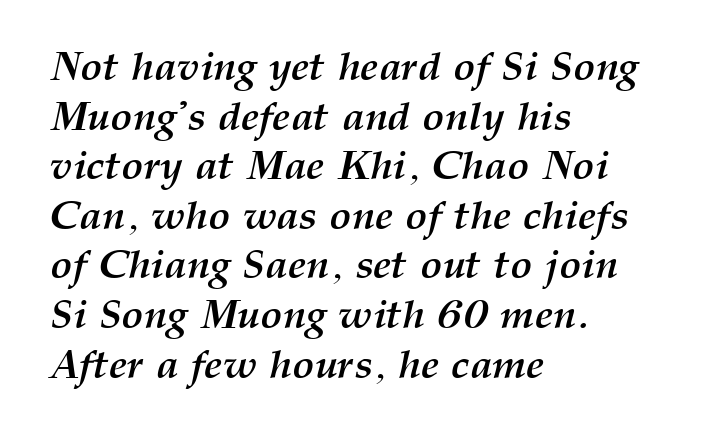
Spacing verdict: proportional, widths tailored to each character. These words are printed bold, with thick strokes throughout. The passage shown leans; its letterforms are oblique. The space beneath each line is pristine and unruled.
